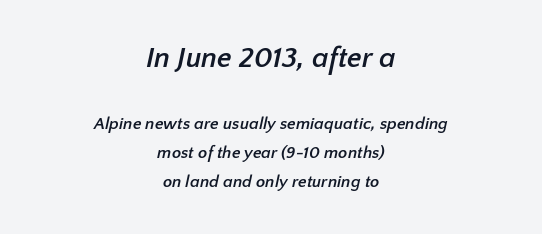
{"serif": "no", "bold": "yes", "weight": "semibold", "width": "normal", "stroke_contrast": "low", "x_height": "medium", "monospaced": "no", "underline": "no", "align": "center", "line_spacing": "normal", "line_spacing_ratio": 1.69, "letter_spacing": "normal", "letter_spacing_em": 0.0, "larger_block": "first", "size_ratio": 1.71, "glyph_px": 29}
